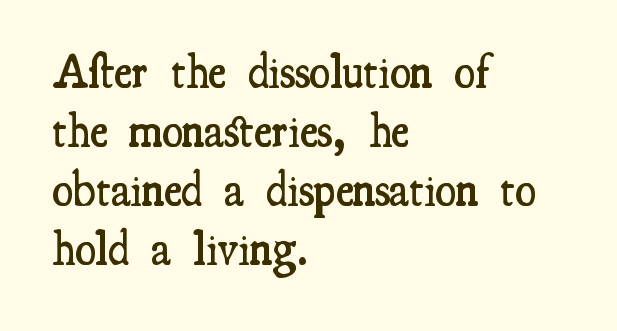
Q: Is the text bold? A: Semi-bold.
Q: Is the text italic (slanted)? A: No, it is upright.
Q: Is the typeface a serif or a sans-serif typeface? A: Serif.
Q: Is the text underlined? A: No.
Q: How is the paragraph aligned? A: Left-aligned.
Q: Is the spacing between letters normal or unusually wide? A: Normal.
Q: Width (condensed, normal, or wide)? A: Condensed.
Q: Stroke contrast? A: Medium.
Q: x-height? A: Small.
Q: Monospaced? A: No.
